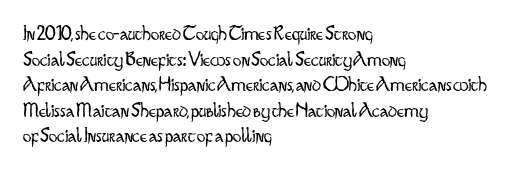
{"italic": "no", "bold": "no", "underline": "no", "align": "left", "line_spacing_ratio": 1.22, "letter_spacing": "normal", "letter_spacing_em": 0.0, "glyph_px": 21}
